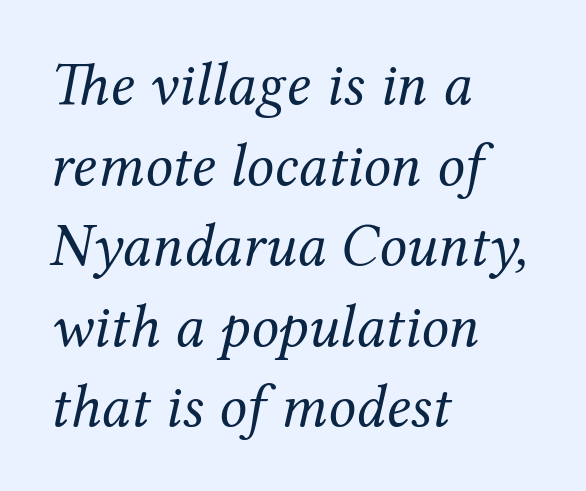
Q: Is the text bold? A: No.
Q: Is the text italic (slanted)? A: Yes, it leans right by about 12 degrees.
Q: Is the typeface a serif or a sans-serif typeface? A: Serif.
Q: Is the text underlined? A: No.
Q: How is the paragraph aligned? A: Left-aligned.
Q: Is the spacing between letters normal or unusually wide? A: Normal.
Q: Is the spacing between lines tight, normal or loose? A: Normal.
Q: Width (condensed, normal, or wide)? A: Normal.
Q: Stroke contrast? A: Medium.
Q: x-height? A: Medium.
Q: Monospaced? A: No.
